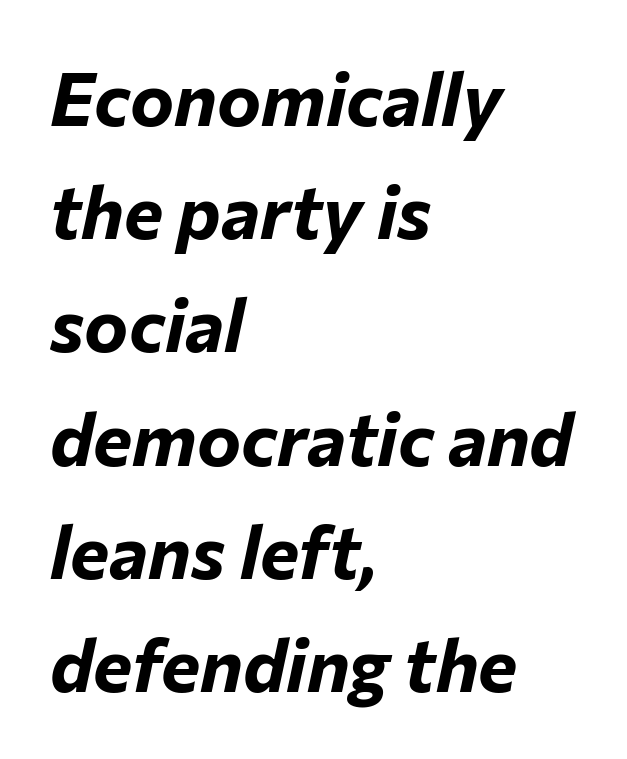
Q: Is the text bold? A: Yes.
Q: Is the text italic (slanted)? A: Yes, it leans right by about 12 degrees.
Q: Is the text underlined? A: No.
Q: How is the paragraph aligned? A: Left-aligned.
Q: Is the spacing between letters normal or unusually wide? A: Normal.
Q: Is the spacing between lines tight, normal or loose? A: Normal.
Q: Width (condensed, normal, or wide)? A: Normal.
Q: Stroke contrast? A: Low.
Q: x-height? A: Medium.
Q: Monospaced? A: No.
